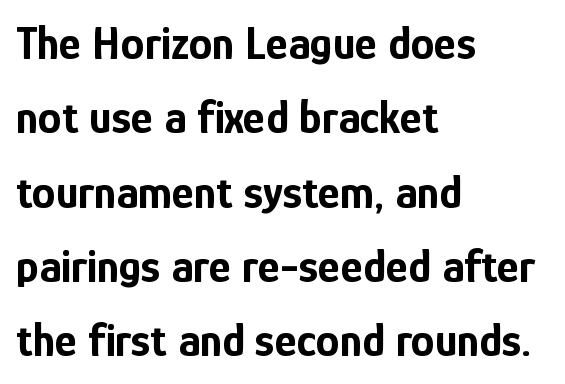
The image shows 47 px bold, condensed sans-serif type, upright; set left-aligned, normal line spacing (1.58x), normal letter spacing, not underlined; low stroke contrast and a medium x-height.
